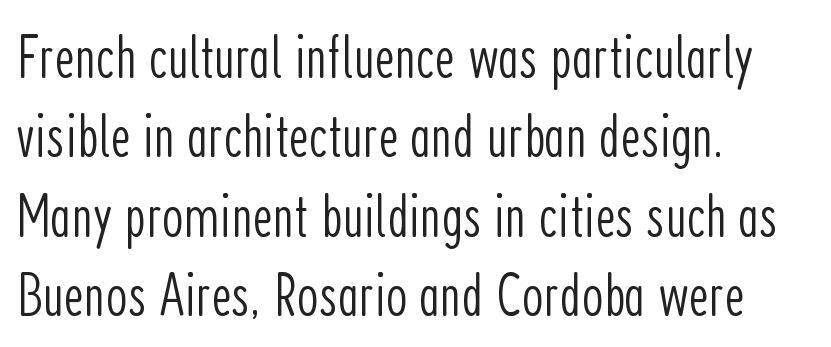
Q: Is the text bold? A: No.
Q: Is the text italic (slanted)? A: No, it is upright.
Q: Is the typeface a serif or a sans-serif typeface? A: Sans-serif.
Q: Is the text underlined? A: No.
Q: How is the paragraph aligned? A: Left-aligned.
Q: Is the spacing between letters normal or unusually wide? A: Normal.
Q: Is the spacing between lines tight, normal or loose? A: Normal.
Q: Width (condensed, normal, or wide)? A: Condensed.
Q: Stroke contrast? A: Low.
Q: x-height? A: Medium.
Q: Monospaced? A: No.
